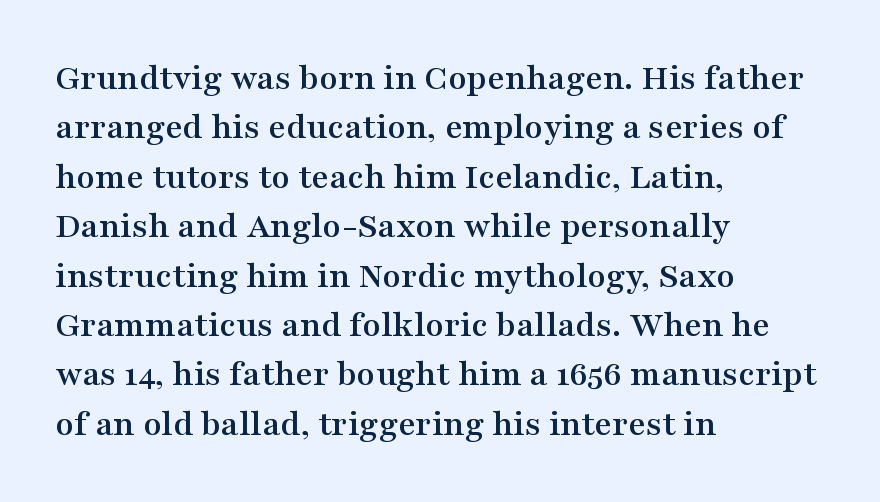
The image shows 38 px wide serif type, upright; set left-aligned, normal line spacing (1.3x), normal letter spacing, not underlined; medium stroke contrast and a medium x-height.
